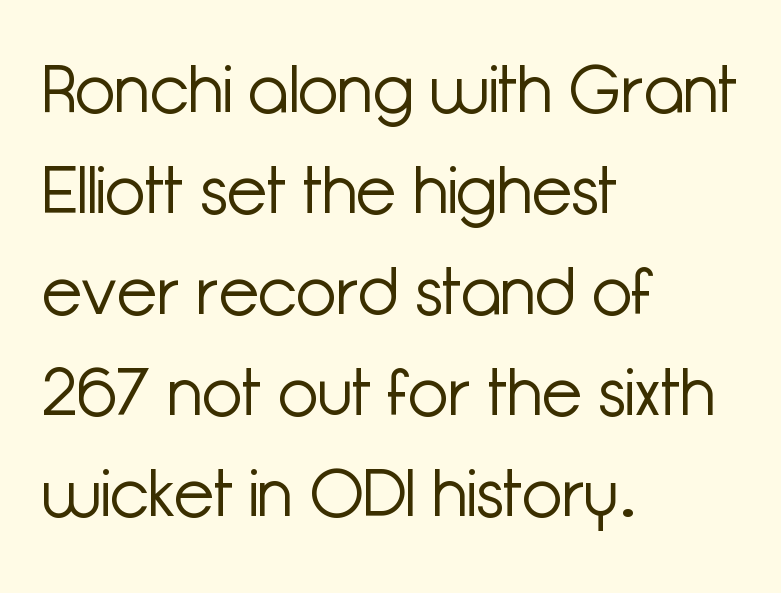
{"serif": "no", "italic": "no", "bold": "no", "weight": "light", "width": "normal", "stroke_contrast": "low", "x_height": "medium", "monospaced": "no", "underline": "no", "align": "left", "line_spacing": "normal", "line_spacing_ratio": 1.53, "letter_spacing": "normal", "letter_spacing_em": 0.0, "glyph_px": 66}
